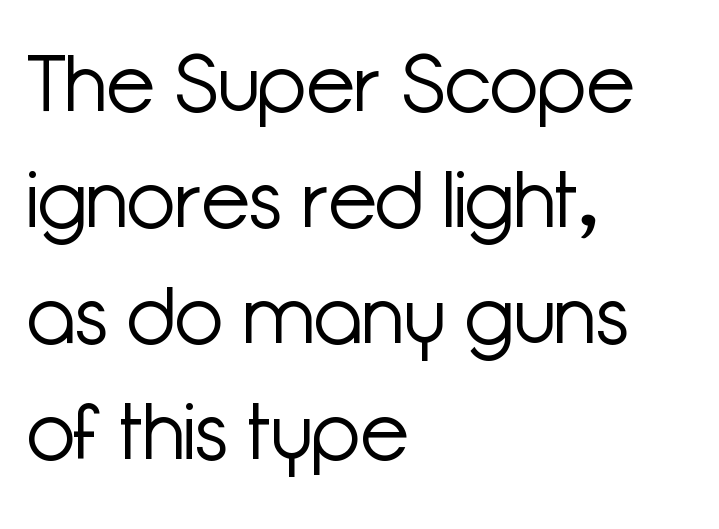
Q: Is the text bold? A: No.
Q: Is the text italic (slanted)? A: No, it is upright.
Q: Is the typeface a serif or a sans-serif typeface? A: Sans-serif.
Q: Is the text underlined? A: No.
Q: How is the paragraph aligned? A: Left-aligned.
Q: Is the spacing between letters normal or unusually wide? A: Normal.
Q: Is the spacing between lines tight, normal or loose? A: Normal.
Q: Width (condensed, normal, or wide)? A: Normal.
Q: Stroke contrast? A: Low.
Q: x-height? A: Medium.
Q: Monospaced? A: No.
